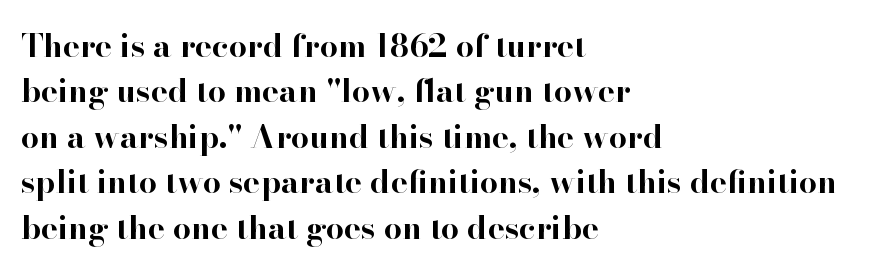
Think of a printed novel: that variable character pitch is what you see here. Each glyph is drawn with heavy, bold strokes. What stands out about the letter spacing? Nothing — it is the standard amount. Reading down the block, your eye returns to a fixed left position each line. Notice how descenders clear the ascenders below comfortably — that's standard leading. I'd call this a serif setting — the letters wear small feet.
